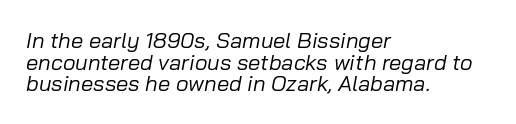
{"italic": "yes", "lean": "right", "slant_degrees": 10, "bold": "no", "underline": "no", "align": "left", "line_spacing": "tight", "line_spacing_ratio": 0.98, "letter_spacing": "normal", "letter_spacing_em": 0.0, "glyph_px": 22}
